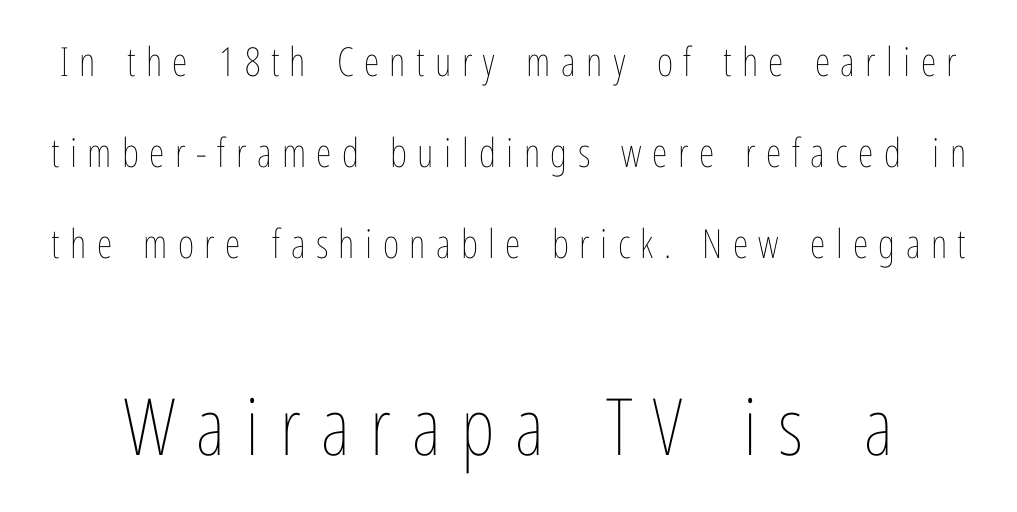
{"italic": "no", "bold": "no", "weight": "thin", "width": "condensed", "stroke_contrast": "low", "x_height": "medium", "monospaced": "no", "underline": "no", "line_spacing": "loose", "line_spacing_ratio": 2.28, "letter_spacing": "wide", "letter_spacing_em": 0.26, "larger_block": "second", "size_ratio": 1.98, "glyph_px": 79}
